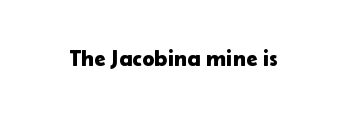
{"italic": "no", "underline": "no", "letter_spacing": "normal", "letter_spacing_em": 0.0, "glyph_px": 23}
